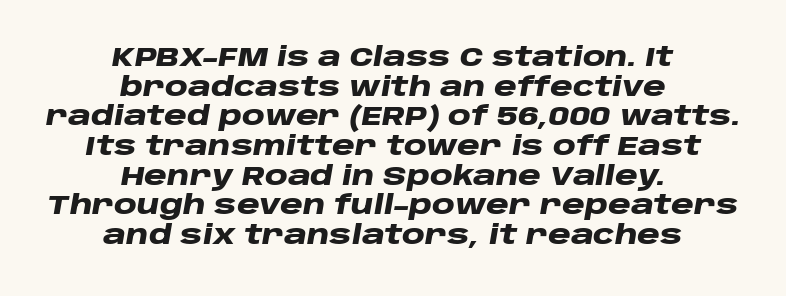
Q: Is the text bold? A: Yes.
Q: Is the text italic (slanted)? A: Yes, it leans right by about 10 degrees.
Q: Is the text underlined? A: No.
Q: How is the paragraph aligned? A: Centered.
Q: Is the spacing between letters normal or unusually wide? A: Normal.
Q: Is the spacing between lines tight, normal or loose? A: Tight.
